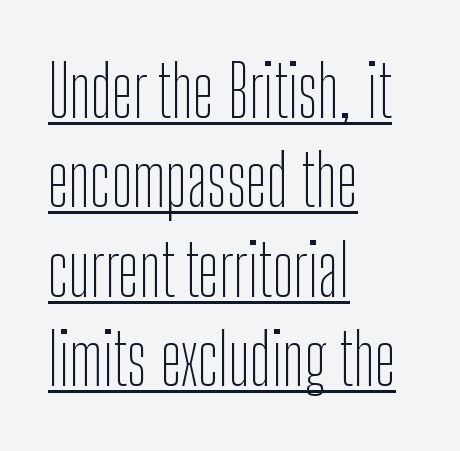
{"serif": "no", "italic": "no", "bold": "no", "weight": "thin", "width": "condensed", "stroke_contrast": "low", "x_height": "medium", "monospaced": "no", "underline": "yes", "align": "left", "line_spacing": "normal", "line_spacing_ratio": 1.26, "letter_spacing": "normal", "letter_spacing_em": 0.0, "glyph_px": 71}
